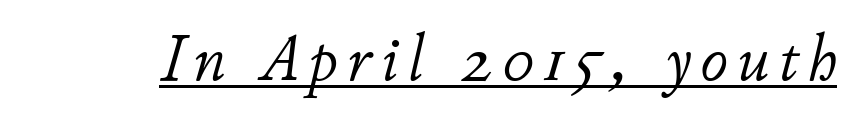
Is the type slanted? Yes — the strokes lean at a clear angle. The characters are drawn with everyday or finer stroke widths. Every word sits above its own underline. These lines are rendered in a variable-pitch font.
